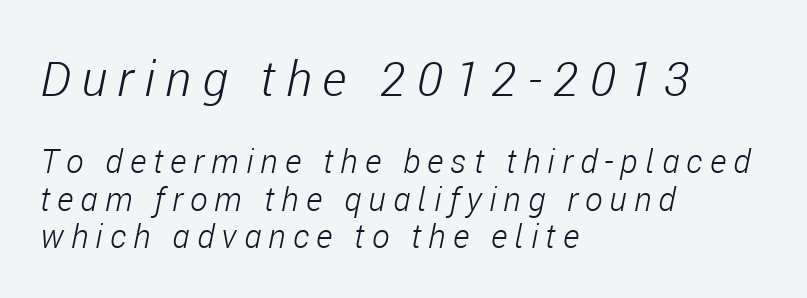
The image shows 49 px light, condensed type, italic (leaning right); set left-aligned, tight line spacing (1.14x), unusually wide letter spacing (+0.22 em), not underlined; the first (top) block is 1.48x larger; low stroke contrast and a medium x-height.
